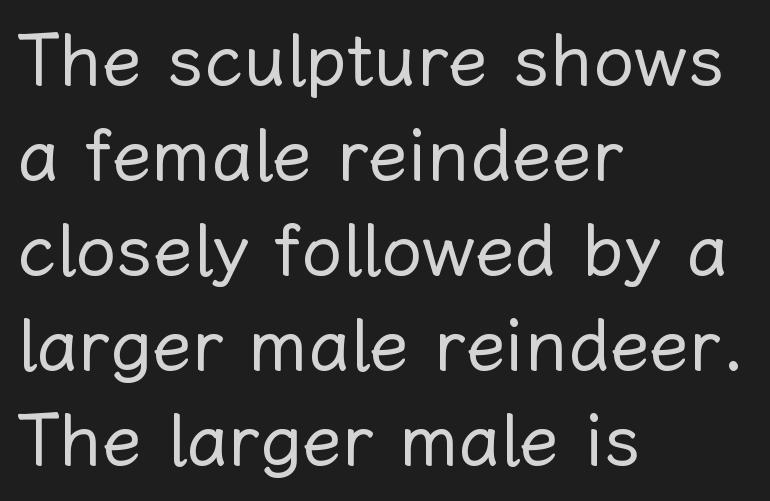
The image shows 73 px regular-weight type, upright; set left-aligned, normal line spacing (1.3x), normal letter spacing, not underlined; low stroke contrast and a medium x-height.
